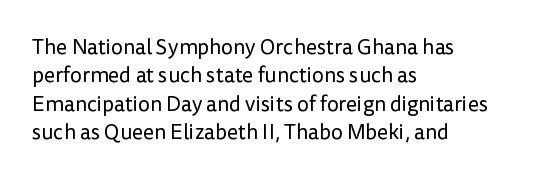
{"italic": "no", "bold": "no", "underline": "no", "align": "left", "line_spacing": "normal", "line_spacing_ratio": 1.35, "letter_spacing": "normal", "letter_spacing_em": 0.0, "glyph_px": 21}
